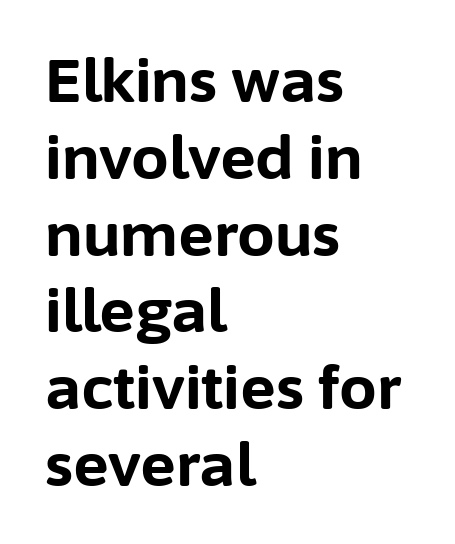
{"serif": "no", "italic": "no", "bold": "yes", "weight": "bold", "width": "normal", "stroke_contrast": "low", "x_height": "medium", "monospaced": "no", "underline": "no", "align": "left", "line_spacing": "normal", "line_spacing_ratio": 1.28, "letter_spacing": "normal", "letter_spacing_em": 0.0, "glyph_px": 60}
